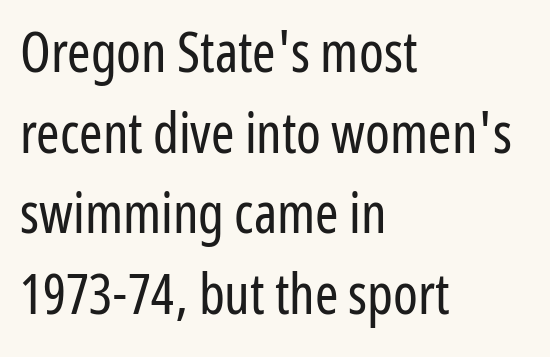
Q: Is the text bold? A: No.
Q: Is the text italic (slanted)? A: No, it is upright.
Q: Is the typeface a serif or a sans-serif typeface? A: Sans-serif.
Q: Is the text underlined? A: No.
Q: How is the paragraph aligned? A: Left-aligned.
Q: Is the spacing between letters normal or unusually wide? A: Normal.
Q: Is the spacing between lines tight, normal or loose? A: Normal.
Q: Width (condensed, normal, or wide)? A: Condensed.
Q: Stroke contrast? A: Low.
Q: x-height? A: Medium.
Q: Monospaced? A: No.
